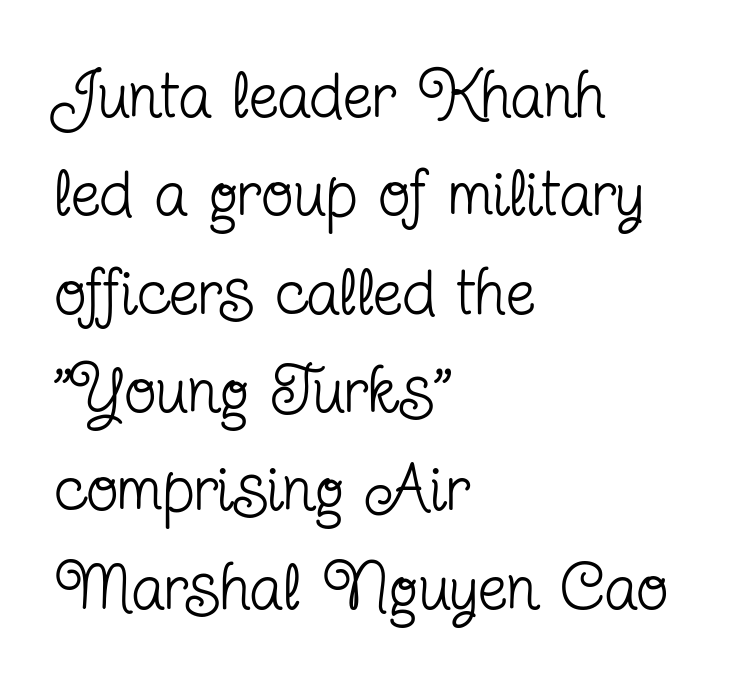
{"serif": "yes", "italic": "no", "bold": "no", "weight": "regular", "width": "condensed", "stroke_contrast": "low", "x_height": "medium", "monospaced": "no", "underline": "no", "align": "left", "line_spacing": "normal", "line_spacing_ratio": 1.49, "letter_spacing": "normal", "letter_spacing_em": 0.0, "glyph_px": 66}
